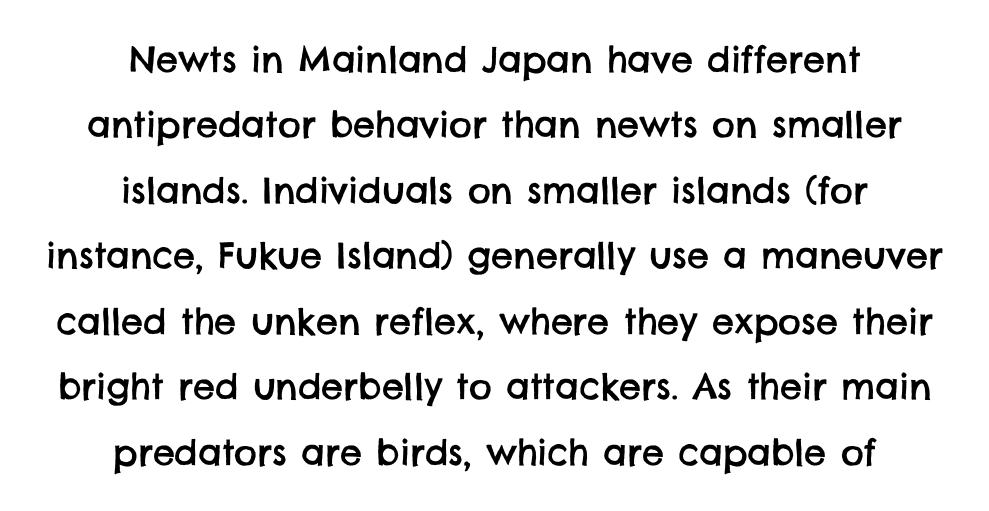
Q: Is the typeface a serif or a sans-serif typeface? A: Sans-serif.
Q: Is the text underlined? A: No.
Q: How is the paragraph aligned? A: Centered.
Q: Is the spacing between letters normal or unusually wide? A: Normal.
Q: Width (condensed, normal, or wide)? A: Normal.
Q: Stroke contrast? A: Low.
Q: x-height? A: Large.
Q: Monospaced? A: No.
